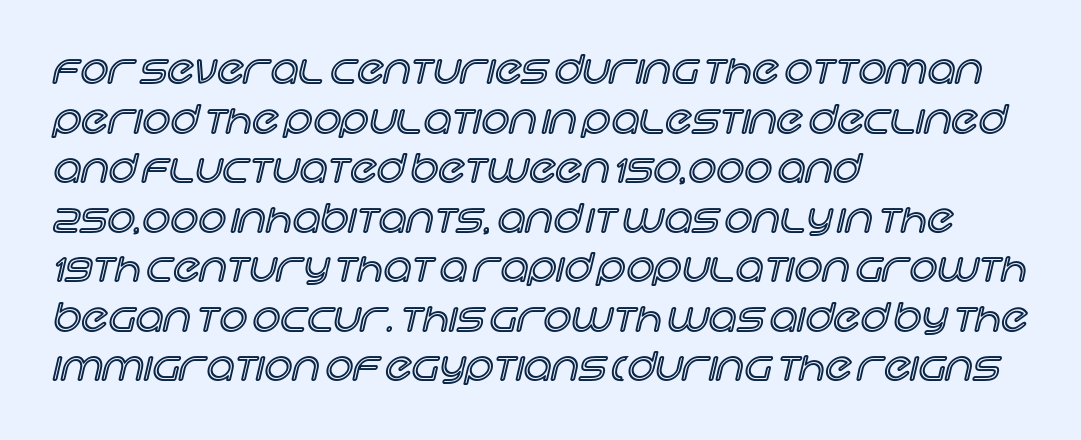
The image shows 39 px text type; set left-aligned, normal line spacing (1.27x), normal letter spacing, not underlined; a large x-height.
